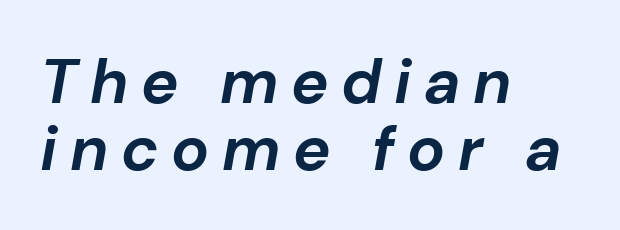
{"italic": "yes", "lean": "right", "slant_degrees": 10, "bold": "yes", "weight": "bold", "width": "normal", "stroke_contrast": "low", "x_height": "medium", "monospaced": "no", "underline": "no", "align": "left", "line_spacing": "tight", "line_spacing_ratio": 1.06, "letter_spacing": "wide", "letter_spacing_em": 0.2, "glyph_px": 63}
